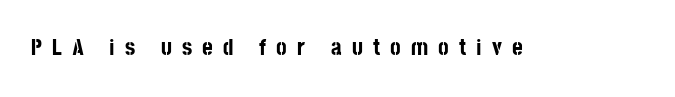
Q: Is the text bold? A: Yes.
Q: Is the text italic (slanted)? A: No, it is upright.
Q: Is the text underlined? A: No.
Q: Is the spacing between letters normal or unusually wide? A: Unusually wide.
